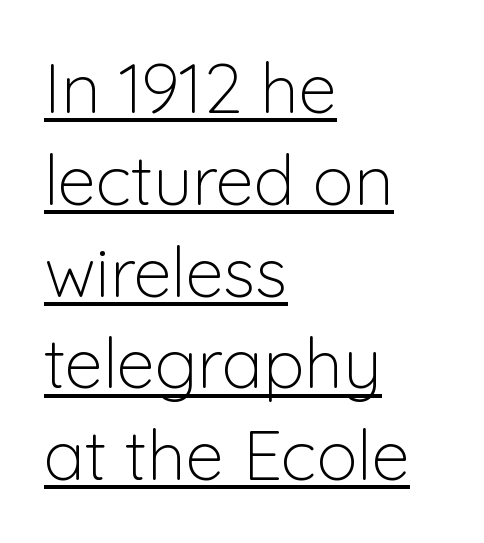
A baseline rule has been typeset under these characters. Do the characters align in a grid? No, the font is proportional. Think standard paragraph weight, or any step lighter than that. In terms of letterspacing, this is plain default setting. Regarding serifs, this sample does without them.
